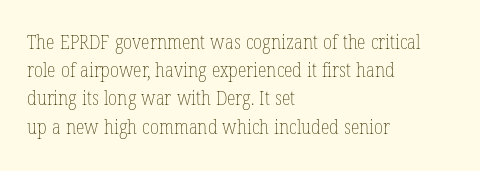
The image shows 20 px text type, upright; set left-aligned, normal line spacing (1.41x), normal letter spacing, not underlined.
